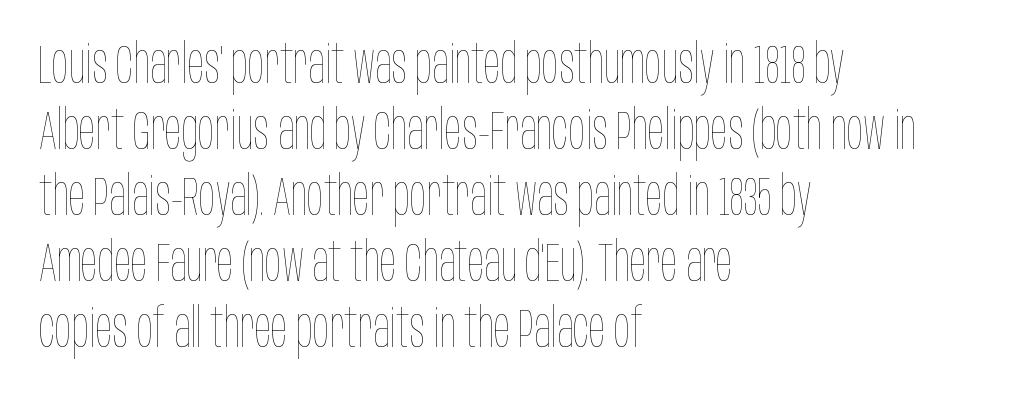
{"italic": "no", "bold": "no", "weight": "thin", "width": "condensed", "stroke_contrast": "low", "x_height": "large", "monospaced": "no", "underline": "no", "align": "left", "line_spacing_ratio": 1.2, "letter_spacing": "normal", "letter_spacing_em": 0.0, "glyph_px": 55}
